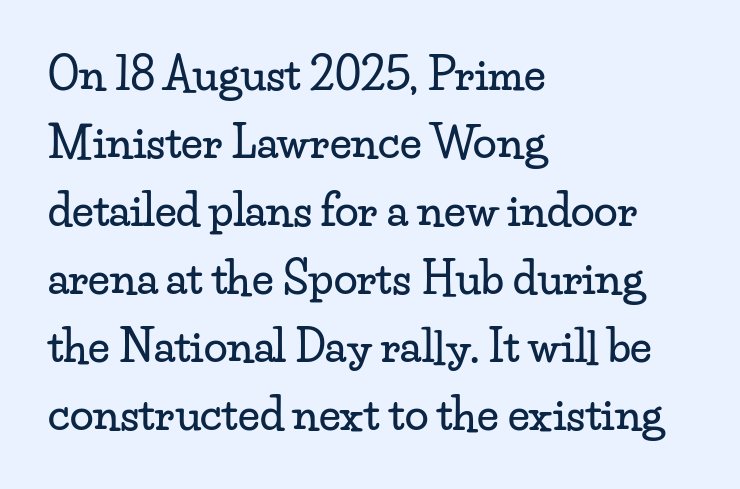
{"serif": "yes", "italic": "no", "width": "wide", "stroke_contrast": "low", "x_height": "small", "monospaced": "no", "underline": "no", "align": "left", "line_spacing": "normal", "line_spacing_ratio": 1.58, "letter_spacing": "normal", "letter_spacing_em": 0.0, "glyph_px": 43}
